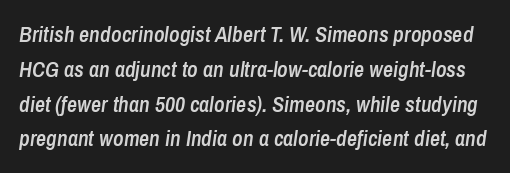
The image shows 22 px text type, italic (leaning right); set normal line spacing (1.58x), normal letter spacing, not underlined.
